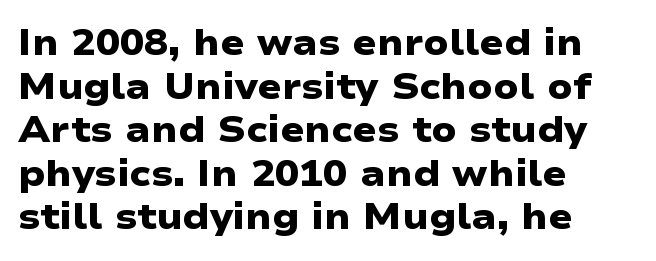
Character widths vary here, with narrow letters taking less room than wide ones. Tracking here is standard; glyphs follow each other at the usual distance. The lines in this sample share a left origin and differ only in where they stop. Notice how thick the strokes are: this is what a full bold looks like. Each row of text sits above clean, open space. Stroke terminals: plain, sans-serif.
